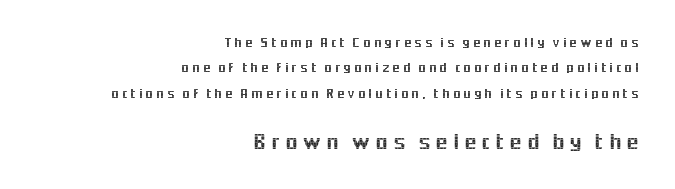
The image shows 23 px text type, upright; set right-aligned, line spacing 1.82x, not underlined; the second (bottom) block is 1.64x larger.
